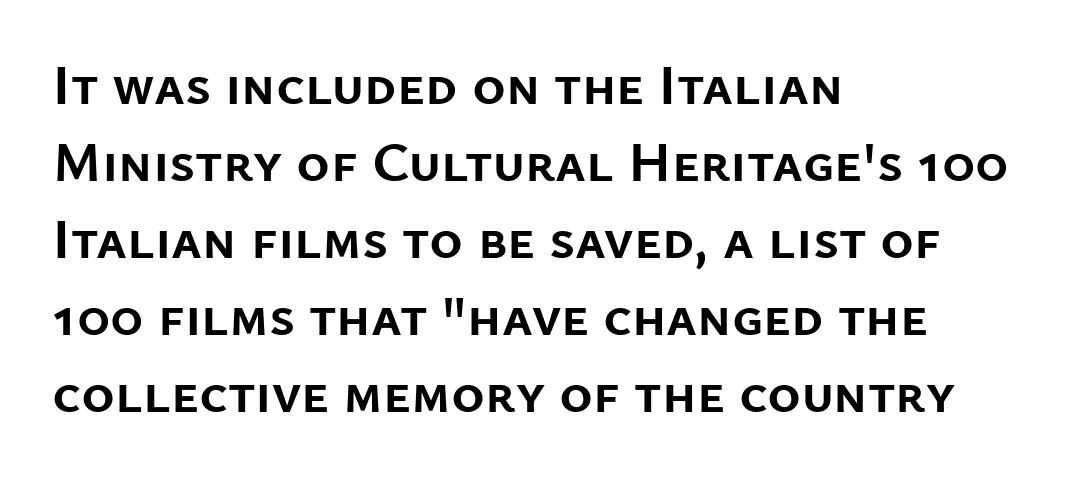
The image shows 57 px semibold sans-serif type, upright; set left-aligned, normal line spacing (1.35x), normal letter spacing, not underlined; low stroke contrast and a medium x-height.
